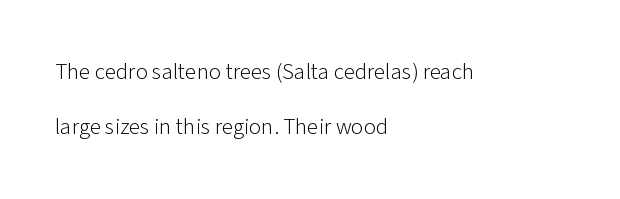
The typesetter chose a ragged-right arrangement here. When letters stand straight like this, we call the style roman or upright. Each stroke keeps to a modest, everyday thickness or less. The designer dialed line spacing up above the default. The passage shown is not underscored anywhere. Short note: letters normally spaced.
